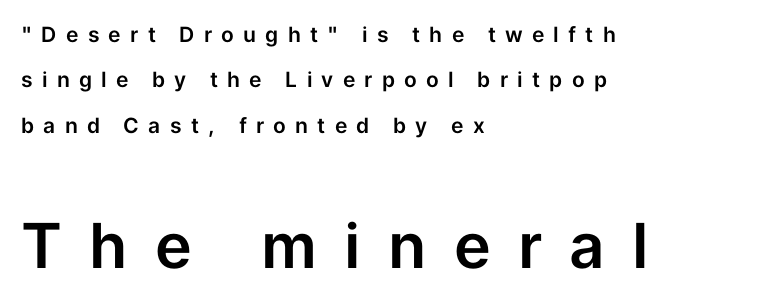
{"serif": "no", "italic": "no", "width": "normal", "stroke_contrast": "low", "x_height": "medium", "monospaced": "no", "underline": "no", "align": "left", "line_spacing": "loose", "line_spacing_ratio": 2.16, "letter_spacing": "wide", "letter_spacing_em": 0.44, "larger_block": "second", "size_ratio": 2.95, "glyph_px": 62}
